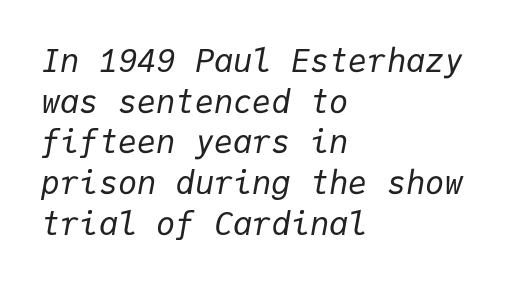
Q: Is the text bold? A: No.
Q: Is the text italic (slanted)? A: Yes, it leans right by about 9 degrees.
Q: Is the text underlined? A: No.
Q: How is the paragraph aligned? A: Left-aligned.
Q: Is the spacing between letters normal or unusually wide? A: Normal.
Q: Is the spacing between lines tight, normal or loose? A: Normal.
Q: Width (condensed, normal, or wide)? A: Normal.
Q: Stroke contrast? A: Low.
Q: x-height? A: Medium.
Q: Monospaced? A: Yes.
